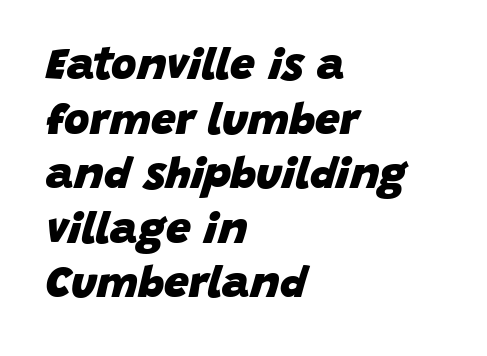
This is oblique type, the kind used for emphasis or titles. The glyphs are unaccompanied by any horizontal stroke below them. The letters sit at their default tracking, neither squeezed nor spread. Heft: maximum for text — a bold. The face used here is proportionally spaced, like ordinary book or web type. Short and long lines alike share a common starting point at left.
